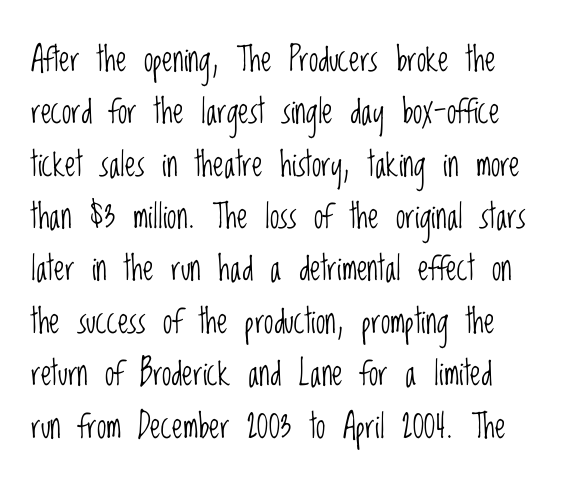
This rendering leaves character spacing at its baseline value. Underline: absent. Posture: vertical. Typographically, this falls in the sans-serif category. If you measured baseline to baseline, you'd find a middling distance. Caption: face not bold, strokes unweighted.
